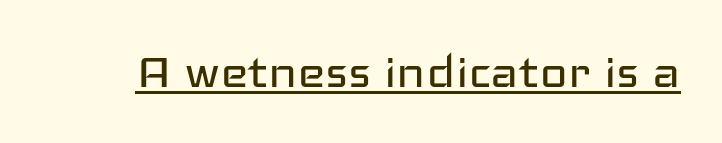
Q: Is the text bold? A: No.
Q: Is the text italic (slanted)? A: No, it is upright.
Q: Is the typeface a serif or a sans-serif typeface? A: Sans-serif.
Q: Is the text underlined? A: Yes.
Q: Is the spacing between letters normal or unusually wide? A: Normal.
Q: Width (condensed, normal, or wide)? A: Wide.
Q: Stroke contrast? A: Low.
Q: x-height? A: Medium.
Q: Monospaced? A: No.
